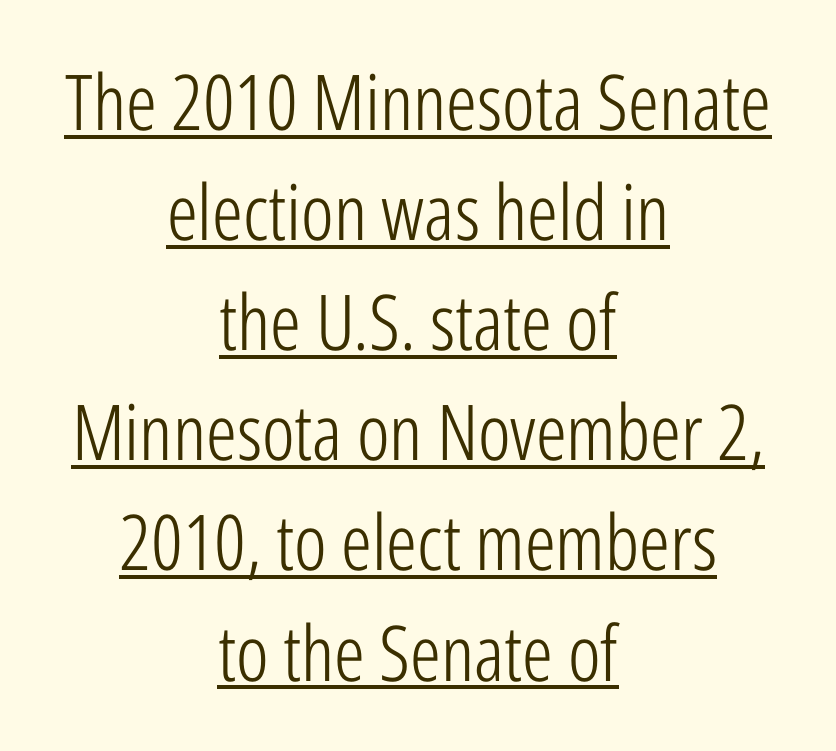
Casual observation: everything's sitting right in the middle. Here the designer chose a conventional face with non-uniform glyph widths. Grotesque or geometric, the face here clearly has no serifs. The letters stand straight up with perfectly vertical stems. The face looks like a standard text weight, possibly lighter.
